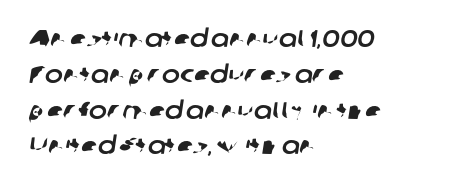
Check the space under the baseline: it is left empty. Successive baselines arrive at the customary interval. No extra tracking has been applied to these lines. The paragraph has a hard left edge and a soft right edge.
